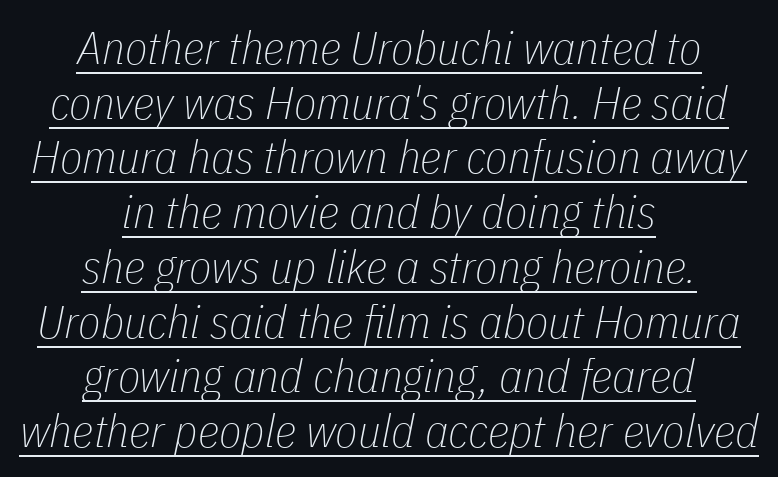
Q: Is the text bold? A: No.
Q: Is the text italic (slanted)? A: Yes, it leans right by about 11 degrees.
Q: Is the text underlined? A: Yes.
Q: How is the paragraph aligned? A: Centered.
Q: Is the spacing between letters normal or unusually wide? A: Normal.
Q: Width (condensed, normal, or wide)? A: Condensed.
Q: Stroke contrast? A: Low.
Q: x-height? A: Medium.
Q: Monospaced? A: No.
